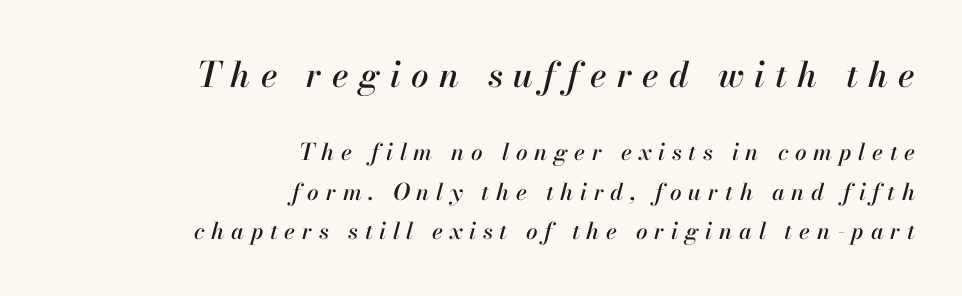
{"italic": "yes", "lean": "right", "slant_degrees": 13, "width": "normal", "stroke_contrast": "high", "x_height": "small", "monospaced": "no", "underline": "no", "align": "right", "line_spacing": "normal", "line_spacing_ratio": 1.7, "letter_spacing": "wide", "letter_spacing_em": 0.29, "larger_block": "first", "size_ratio": 1.52, "glyph_px": 35}
